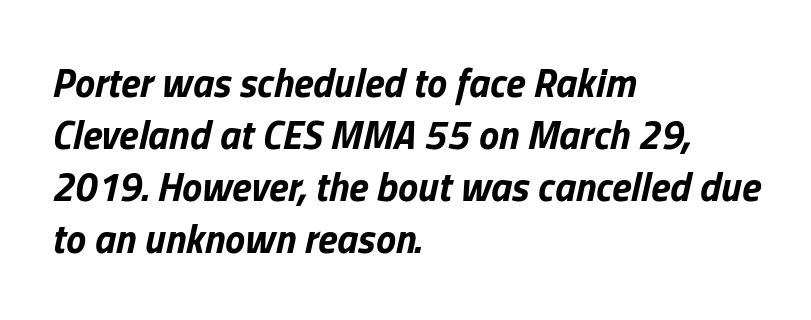
{"italic": "yes", "lean": "right", "slant_degrees": 13, "bold": "yes", "weight": "bold", "width": "normal", "stroke_contrast": "low", "x_height": "medium", "monospaced": "no", "underline": "no", "align": "left", "line_spacing": "normal", "line_spacing_ratio": 1.3, "letter_spacing": "normal", "letter_spacing_em": 0.0, "glyph_px": 40}
